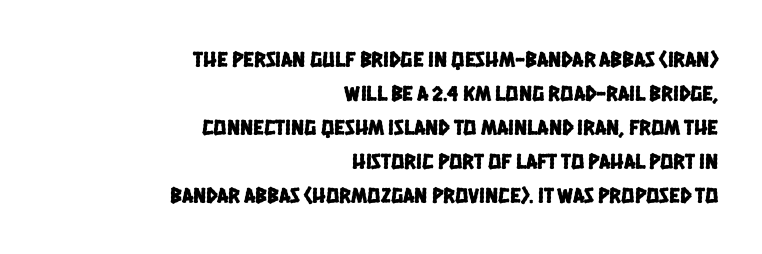
Q: Is the text underlined? A: No.
Q: How is the paragraph aligned? A: Right-aligned.
Q: Is the spacing between letters normal or unusually wide? A: Normal.
Q: Is the spacing between lines tight, normal or loose? A: Normal.
